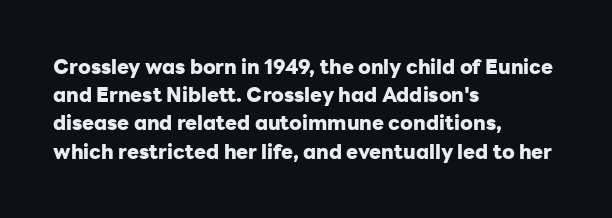
Upright lettering throughout. Each line starts at the same left margin while the right side varies. The passage shown has conventional tracking throughout. The glyphs have the mass of a bold cut. Summary of vertical rhythm: regular, with standard interline spacing. Words float on clear page, feet unadorned.
